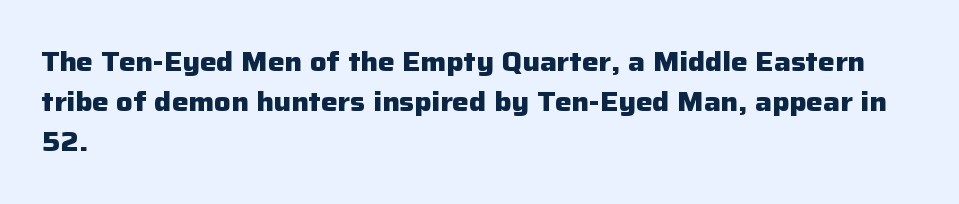
The image shows 26 px bold type, upright; set left-aligned, normal line spacing (1.53x), normal letter spacing, not underlined.
